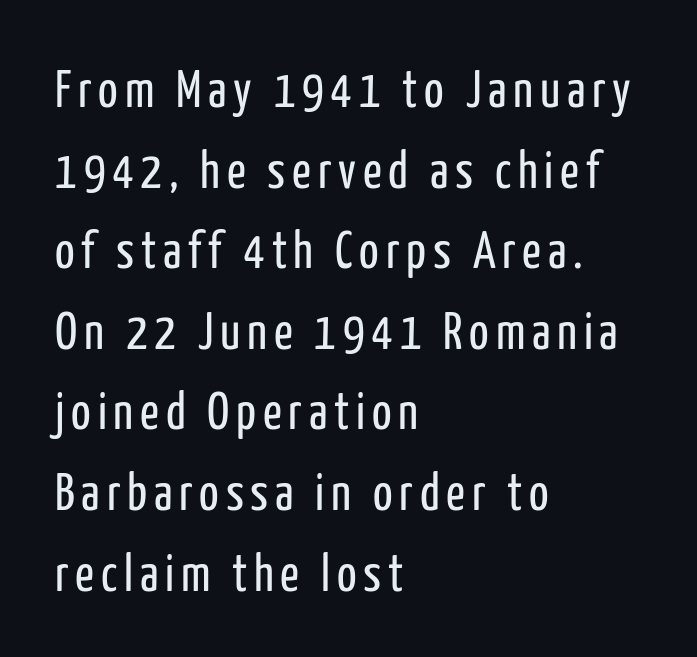
{"serif": "no", "italic": "no", "bold": "no", "weight": "regular", "width": "condensed", "stroke_contrast": "low", "x_height": "medium", "monospaced": "no", "underline": "no", "align": "left", "line_spacing": "normal", "line_spacing_ratio": 1.55, "glyph_px": 52}
